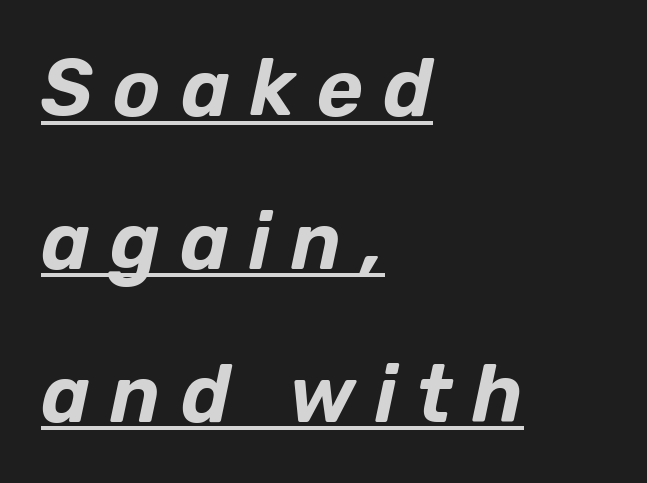
{"italic": "yes", "lean": "right", "slant_degrees": 12, "width": "normal", "stroke_contrast": "low", "x_height": "medium", "monospaced": "no", "underline": "yes", "align": "left", "line_spacing": "loose", "line_spacing_ratio": 1.91, "letter_spacing": "wide", "letter_spacing_em": 0.25, "glyph_px": 80}
